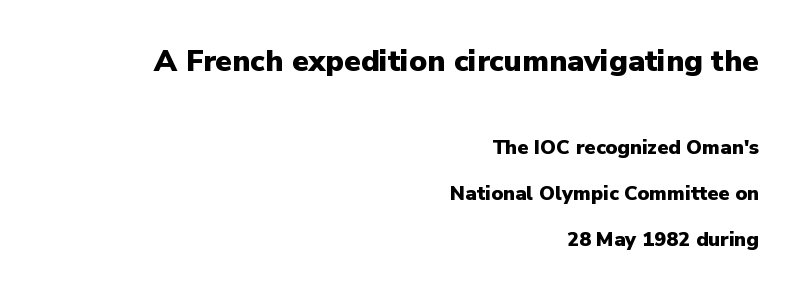
The image shows 30 px heavy sans-serif type, upright; set right-aligned, loose line spacing (2.3x), normal letter spacing, not underlined; the first (top) block is 1.5x larger; low stroke contrast and a medium x-height.
